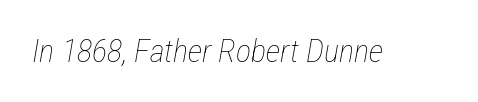
Q: Is the text bold? A: No.
Q: Is the text italic (slanted)? A: Yes, it leans right by about 12 degrees.
Q: Is the text underlined? A: No.
Q: Is the spacing between letters normal or unusually wide? A: Normal.
Q: Width (condensed, normal, or wide)? A: Condensed.
Q: Stroke contrast? A: Low.
Q: x-height? A: Medium.
Q: Monospaced? A: No.
